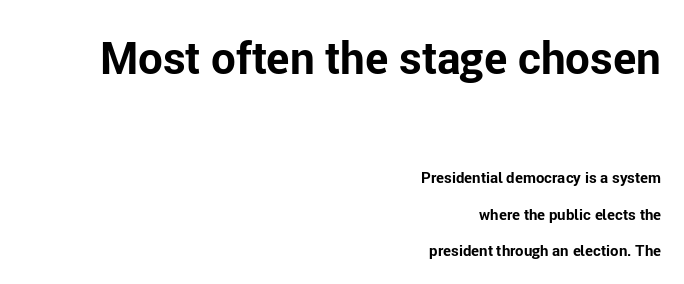
The image shows 44 px bold sans-serif type, upright; set right-aligned, loose line spacing (2.43x), normal letter spacing, not underlined; the first (top) block is 2.93x larger; low stroke contrast and a medium x-height.
